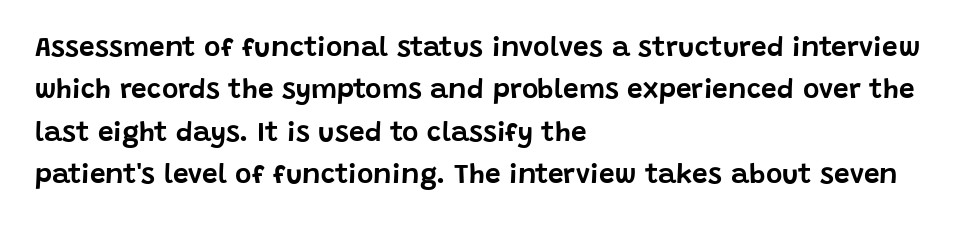
The image shows 28 px sans-serif type, upright; set left-aligned, normal line spacing (1.51x), normal letter spacing, not underlined; low stroke contrast and a large x-height.
